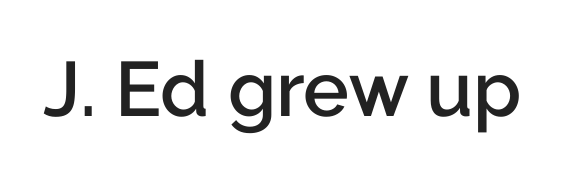
Q: Is the text bold? A: Semi-bold.
Q: Is the text italic (slanted)? A: No, it is upright.
Q: Is the typeface a serif or a sans-serif typeface? A: Sans-serif.
Q: Is the text underlined? A: No.
Q: Is the spacing between letters normal or unusually wide? A: Normal.
Q: Width (condensed, normal, or wide)? A: Normal.
Q: Stroke contrast? A: Low.
Q: x-height? A: Medium.
Q: Monospaced? A: No.
